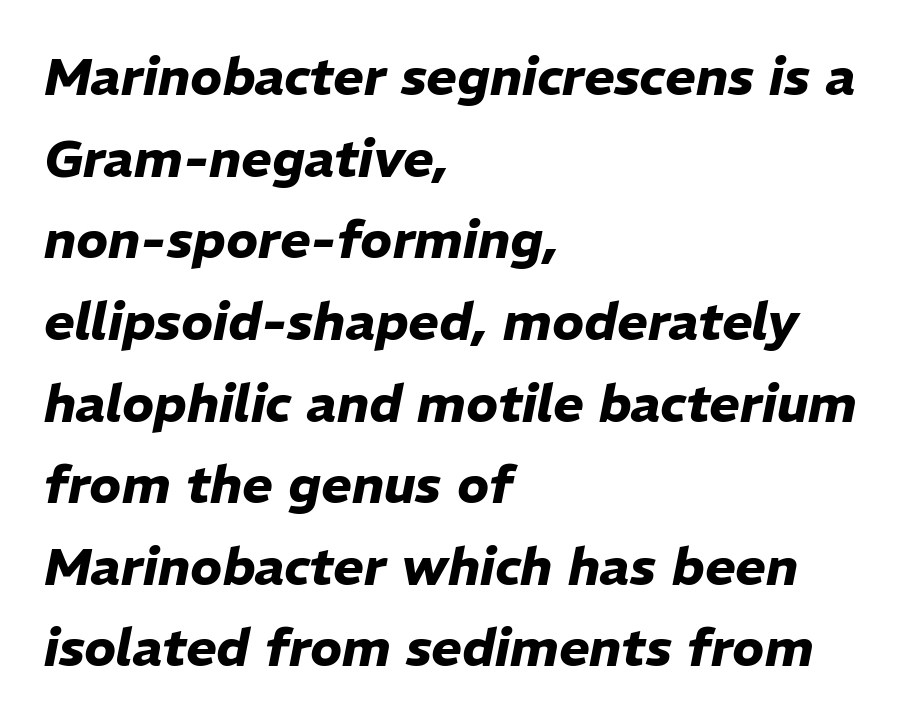
Clear beneath every line of the passage. Tall strokes in this sample are angled rather than plumb. Caption: bold face, heavy strokes. Default kerning and tracking; the words read as compact shapes. The text block is weighted toward the left margin, trailing off unevenly rightward. The face used here is proportionally spaced, like ordinary book or web type.
